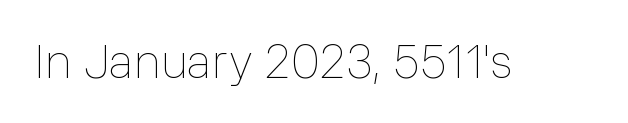
The image shows 47 px thin type, upright; set normal letter spacing, not underlined; low stroke contrast and a medium x-height.
